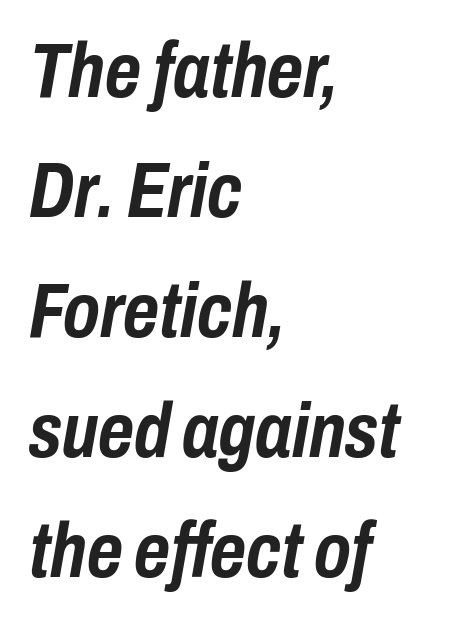
Q: Is the text bold? A: Yes.
Q: Is the text italic (slanted)? A: Yes, it leans right by about 10 degrees.
Q: Is the text underlined? A: No.
Q: How is the paragraph aligned? A: Left-aligned.
Q: Is the spacing between letters normal or unusually wide? A: Normal.
Q: Is the spacing between lines tight, normal or loose? A: Normal.
Q: Width (condensed, normal, or wide)? A: Condensed.
Q: Stroke contrast? A: Low.
Q: x-height? A: Medium.
Q: Monospaced? A: No.
